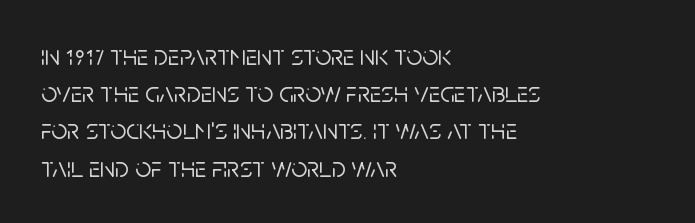
These lines keep a tight, regular rhythm from letter to letter. How would I describe the line gaps? Plain and ordinary. You could not count columns in this text — the font is proportionally spaced. Descenders are the only things crossing below the line.
